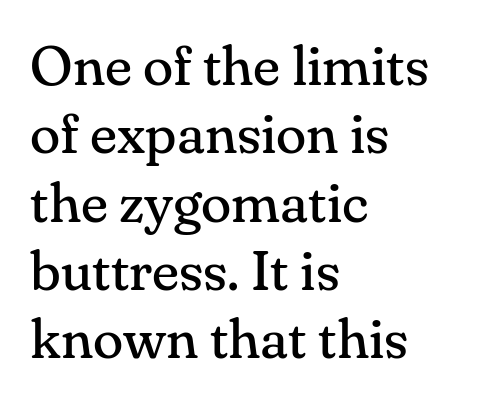
Q: Is the text bold? A: No.
Q: Is the text italic (slanted)? A: No, it is upright.
Q: Is the typeface a serif or a sans-serif typeface? A: Serif.
Q: Is the text underlined? A: No.
Q: How is the paragraph aligned? A: Left-aligned.
Q: Is the spacing between letters normal or unusually wide? A: Normal.
Q: Width (condensed, normal, or wide)? A: Normal.
Q: Stroke contrast? A: Medium.
Q: x-height? A: Small.
Q: Monospaced? A: No.
